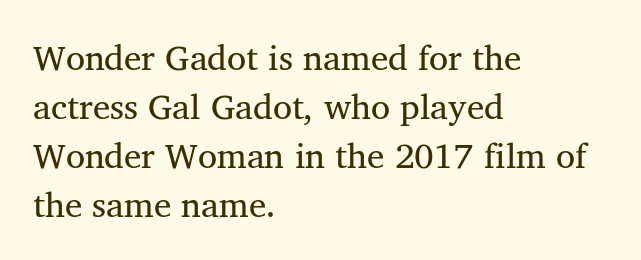
Q: Is the typeface a serif or a sans-serif typeface? A: Serif.
Q: Is the text underlined? A: No.
Q: How is the paragraph aligned? A: Left-aligned.
Q: Is the spacing between letters normal or unusually wide? A: Normal.
Q: Is the spacing between lines tight, normal or loose? A: Normal.
Q: Width (condensed, normal, or wide)? A: Normal.
Q: Stroke contrast? A: Medium.
Q: x-height? A: Medium.
Q: Monospaced? A: No.
